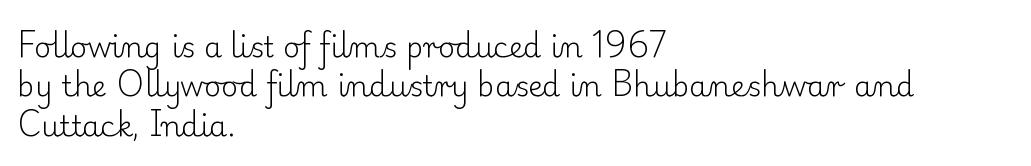
The image shows 29 px light type, upright; set left-aligned, normal line spacing (1.36x), normal letter spacing, not underlined; low stroke contrast and a small x-height.
